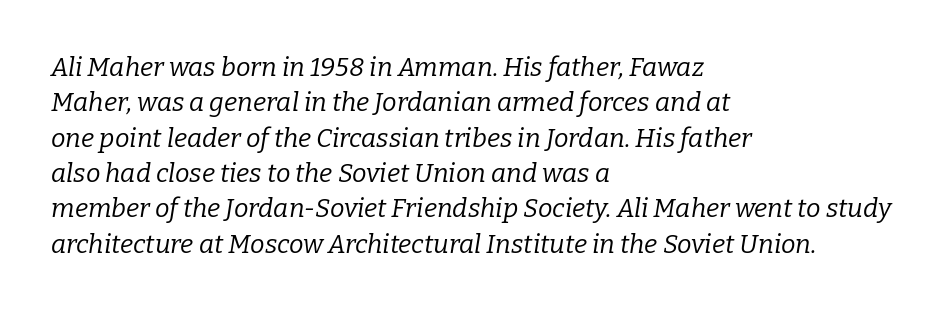
The image shows 26 px text type, italic (leaning right); set left-aligned, normal line spacing (1.36x), normal letter spacing, not underlined.
